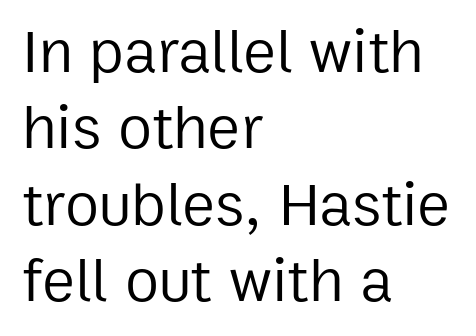
Q: Is the text bold? A: No.
Q: Is the text italic (slanted)? A: No, it is upright.
Q: Is the typeface a serif or a sans-serif typeface? A: Sans-serif.
Q: Is the text underlined? A: No.
Q: How is the paragraph aligned? A: Left-aligned.
Q: Is the spacing between letters normal or unusually wide? A: Normal.
Q: Width (condensed, normal, or wide)? A: Normal.
Q: Stroke contrast? A: Low.
Q: x-height? A: Medium.
Q: Monospaced? A: No.
